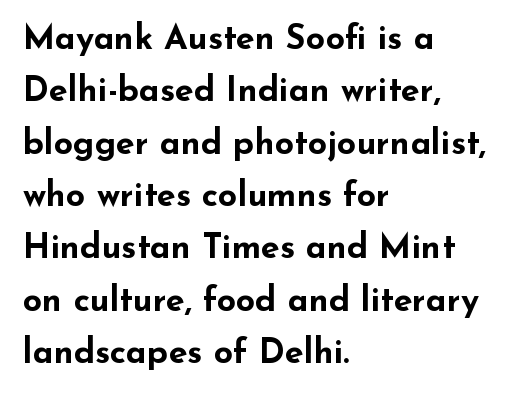
The image shows 34 px bold, wide sans-serif type, upright; set left-aligned, normal line spacing (1.54x), normal letter spacing, not underlined; low stroke contrast and a small x-height.
